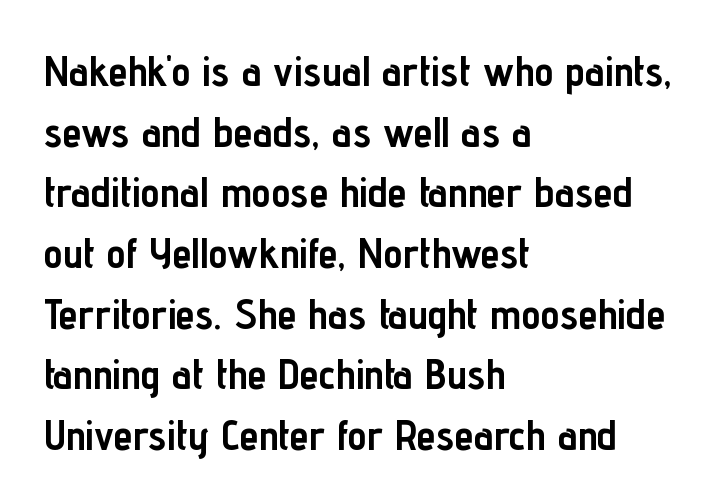
{"serif": "no", "italic": "no", "bold": "yes", "weight": "semibold", "width": "condensed", "stroke_contrast": "low", "x_height": "medium", "monospaced": "no", "underline": "no", "align": "left", "line_spacing": "normal", "line_spacing_ratio": 1.41, "letter_spacing": "normal", "letter_spacing_em": 0.0, "glyph_px": 43}
